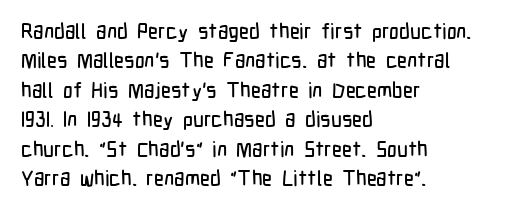
The image shows 21 px text type, upright; set left-aligned, normal line spacing (1.4x), normal letter spacing, not underlined.
